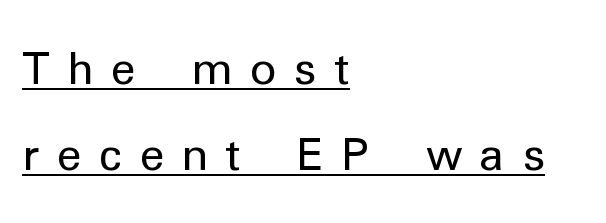
The image shows 45 px regular-weight sans-serif type, upright; set left-aligned, loose line spacing (1.91x), unusually wide letter spacing (+0.37 em), underlined; low stroke contrast and a medium x-height.
